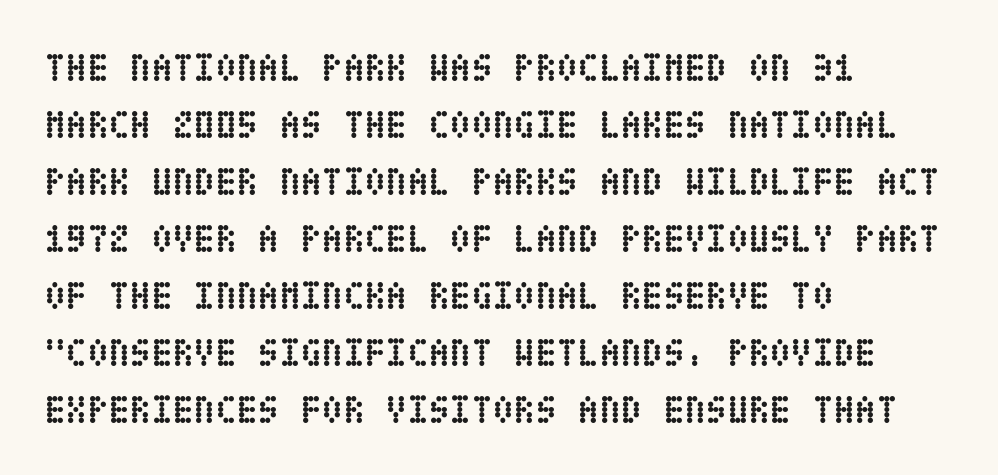
Q: Is the text bold? A: Yes.
Q: Is the text italic (slanted)? A: No, it is upright.
Q: Is the text underlined? A: No.
Q: How is the paragraph aligned? A: Left-aligned.
Q: Is the spacing between letters normal or unusually wide? A: Normal.
Q: Is the spacing between lines tight, normal or loose? A: Normal.
Q: Width (condensed, normal, or wide)? A: Condensed.
Q: Stroke contrast? A: Low.
Q: x-height? A: Large.
